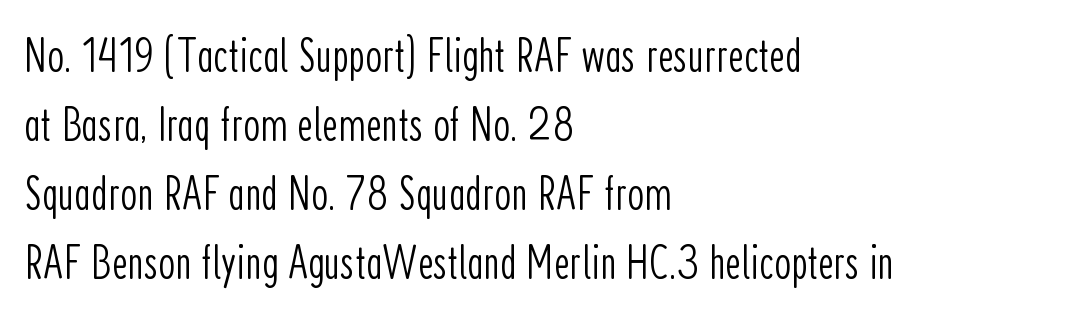
Q: Is the text bold? A: No.
Q: Is the text italic (slanted)? A: No, it is upright.
Q: Is the typeface a serif or a sans-serif typeface? A: Sans-serif.
Q: Is the text underlined? A: No.
Q: How is the paragraph aligned? A: Left-aligned.
Q: Is the spacing between letters normal or unusually wide? A: Normal.
Q: Is the spacing between lines tight, normal or loose? A: Normal.
Q: Width (condensed, normal, or wide)? A: Condensed.
Q: Stroke contrast? A: Low.
Q: x-height? A: Medium.
Q: Monospaced? A: No.
